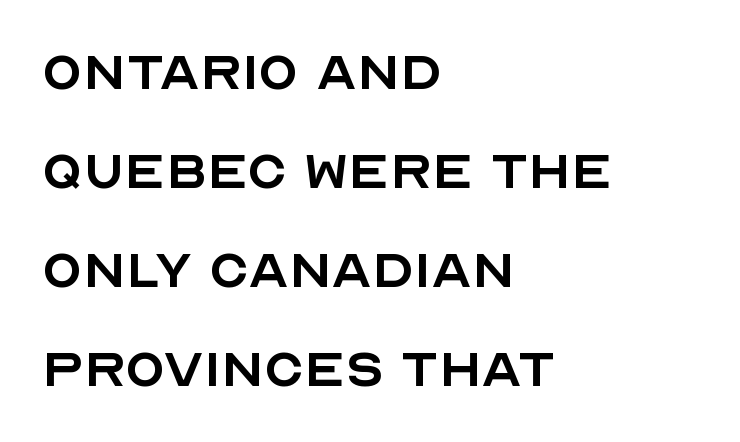
{"serif": "no", "italic": "no", "bold": "no", "weight": "regular", "width": "normal", "x_height": "large", "monospaced": "no", "underline": "no", "align": "left", "line_spacing": "normal", "line_spacing_ratio": 1.5, "letter_spacing": "normal", "letter_spacing_em": 0.0, "glyph_px": 66}
